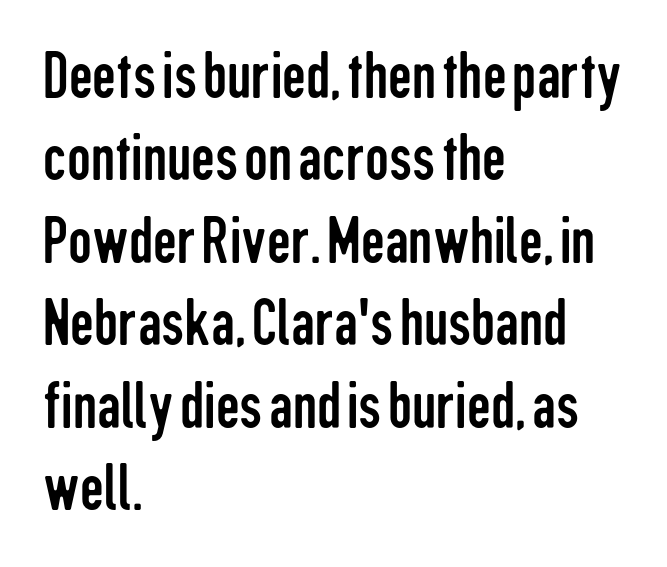
The image shows 67 px regular-weight, condensed sans-serif type, upright; set left-aligned, line spacing 1.23x, normal letter spacing, not underlined; low stroke contrast and a medium x-height.
